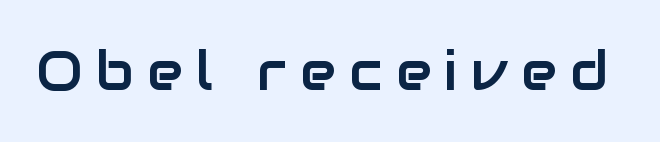
Q: Is the text italic (slanted)? A: No, it is upright.
Q: Is the typeface a serif or a sans-serif typeface? A: Sans-serif.
Q: Is the text underlined? A: No.
Q: Is the spacing between letters normal or unusually wide? A: Unusually wide.
Q: Width (condensed, normal, or wide)? A: Normal.
Q: Stroke contrast? A: Low.
Q: x-height? A: Medium.
Q: Monospaced? A: No.
